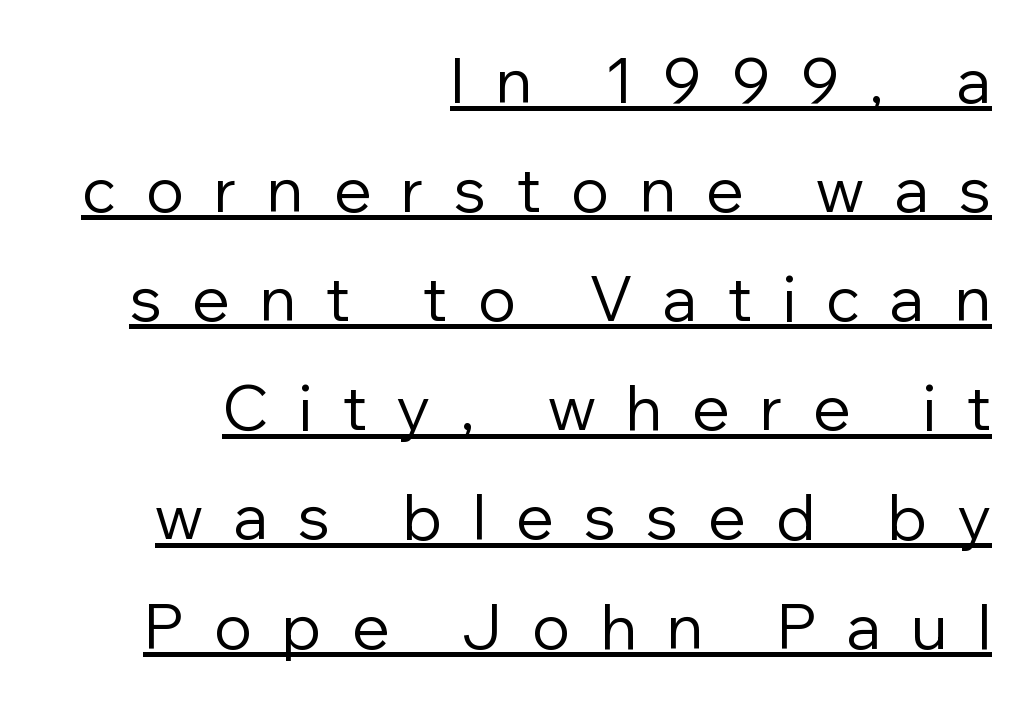
This sample has the flowing, uneven cadence of proportional lettering. The designer went with a sans here, leaving each stem footless. The face used here is rendered with a markedly widened letterfit. Stems and bowls with no extra thickness — not bold. Students, observe the line beneath the letters — that is underlining.
